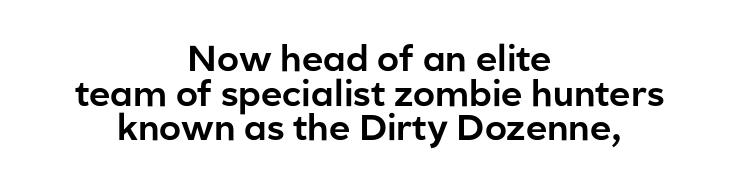
Cramped leading. Centered paragraph, ragged on both sides. These lines were composed using upright roman letters. These lines are rendered in a variable-pitch font. The passage shown is typeset with a sans-serif family. Honestly, there is no underline to notice here at all.
